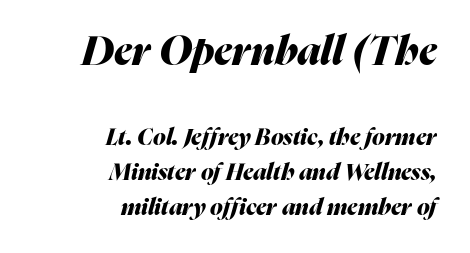
The image shows 40 px heavy type, italic (leaning right); set right-aligned, normal line spacing (1.52x), normal letter spacing, not underlined; the first (top) block is 1.74x larger; medium stroke contrast and a medium x-height.
